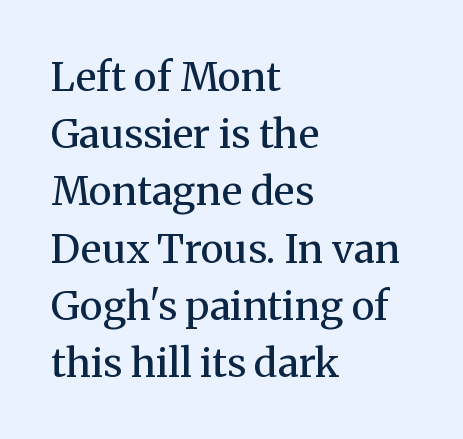
Q: Is the text bold? A: No.
Q: Is the text italic (slanted)? A: No, it is upright.
Q: Is the typeface a serif or a sans-serif typeface? A: Serif.
Q: Is the text underlined? A: No.
Q: How is the paragraph aligned? A: Left-aligned.
Q: Is the spacing between letters normal or unusually wide? A: Normal.
Q: Is the spacing between lines tight, normal or loose? A: Normal.
Q: Width (condensed, normal, or wide)? A: Normal.
Q: Stroke contrast? A: Medium.
Q: x-height? A: Medium.
Q: Monospaced? A: No.
